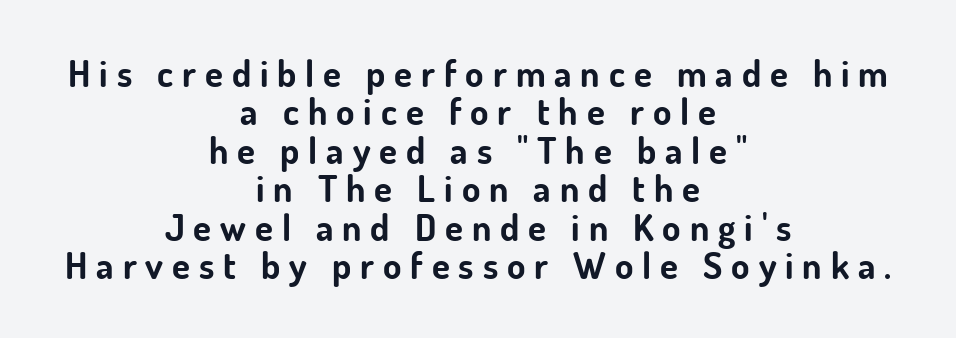
A typesetter would label this face a sans. A typesetter would call this proportional, since set widths differ per character. These lines huddle together more closely than default settings would place them. A student would call this center alignment; a typographer would say set centered. These lines have a slow, spaced-out rhythm from letter to letter. Pretty heavy lettering here — definitely bold.
